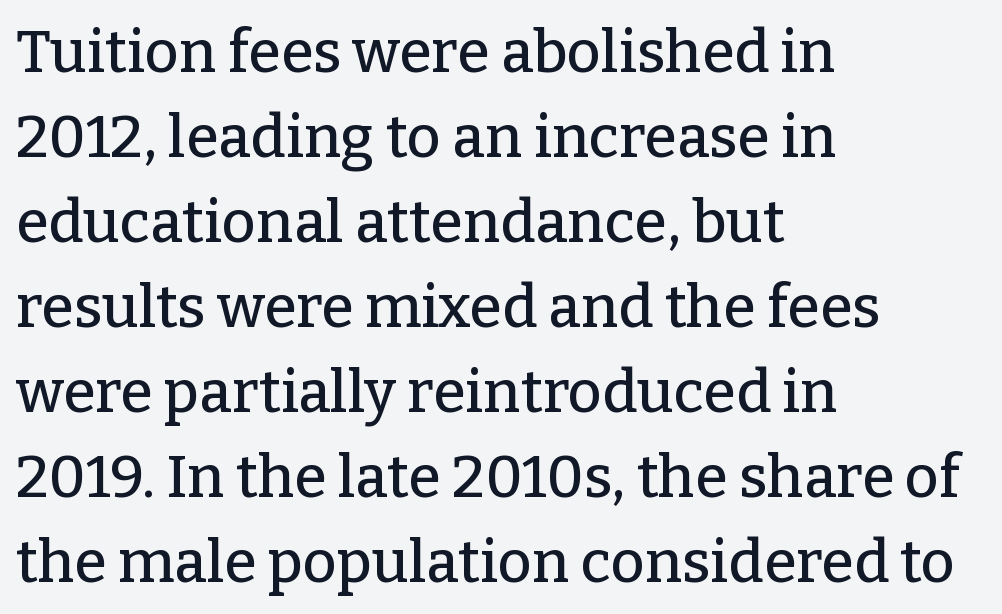
{"serif": "yes", "italic": "no", "width": "normal", "stroke_contrast": "low", "x_height": "medium", "monospaced": "no", "underline": "no", "align": "left", "line_spacing": "normal", "line_spacing_ratio": 1.44, "letter_spacing": "normal", "letter_spacing_em": 0.0, "glyph_px": 59}
